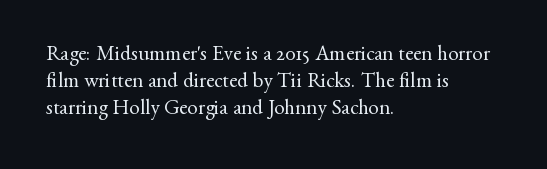
{"italic": "no", "bold": "no", "underline": "no", "align": "left", "line_spacing": "normal", "line_spacing_ratio": 1.29, "letter_spacing": "normal", "letter_spacing_em": 0.0, "glyph_px": 21}
